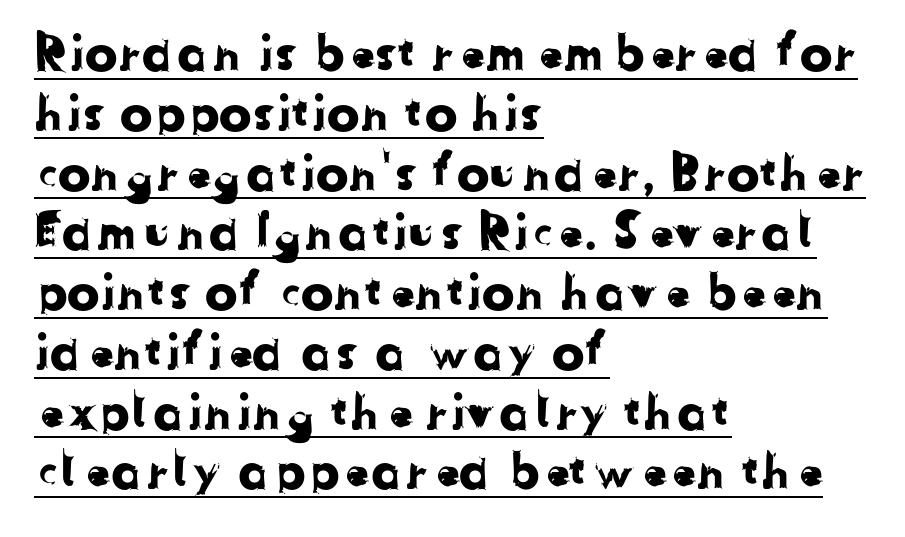
{"serif": "no", "width": "normal", "stroke_contrast": "low", "x_height": "medium", "monospaced": "no", "underline": "yes", "align": "left", "line_spacing_ratio": 1.22, "letter_spacing": "normal", "letter_spacing_em": 0.0, "glyph_px": 49}
